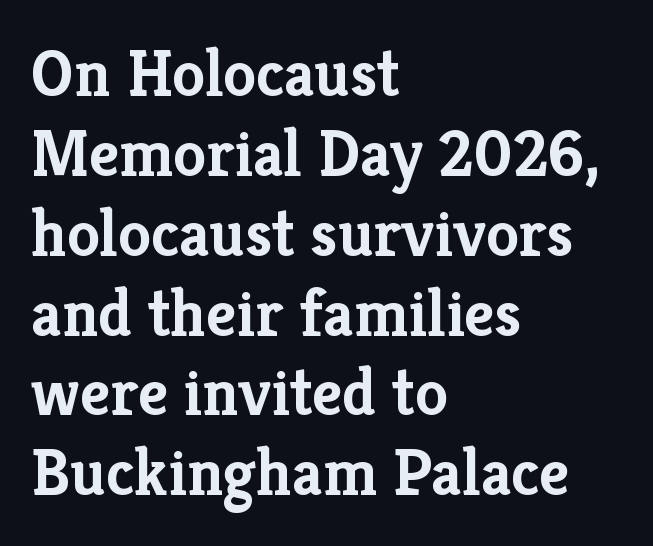
{"serif": "yes", "italic": "no", "bold": "yes", "weight": "semibold", "width": "normal", "stroke_contrast": "low", "x_height": "medium", "monospaced": "no", "underline": "no", "align": "left", "line_spacing_ratio": 1.21, "letter_spacing": "normal", "letter_spacing_em": 0.0, "glyph_px": 66}
